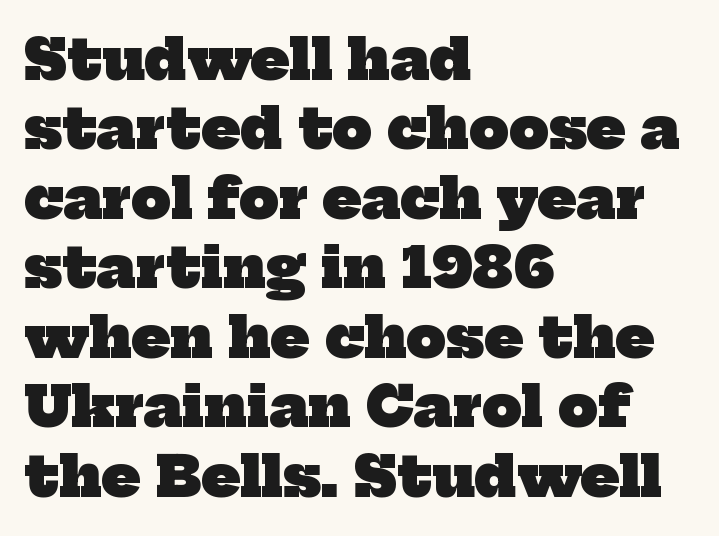
Has an underline been added? It has not. You could call the tracking neutral — neither tight nor loose. Does the copy run flush right? No — it runs flush left. Notice how thick the strokes are: this is what a full bold looks like.
